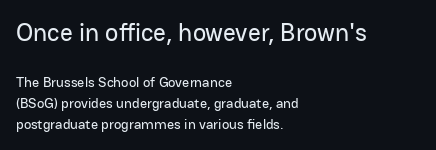
Q: Is the text italic (slanted)? A: No, it is upright.
Q: Is the text underlined? A: No.
Q: How is the paragraph aligned? A: Left-aligned.
Q: Is the spacing between letters normal or unusually wide? A: Normal.
Q: Is the spacing between lines tight, normal or loose? A: Normal.
Q: Which block of text is set in a larger size, the first (top) or the second (bottom)? A: The first (top) one.
